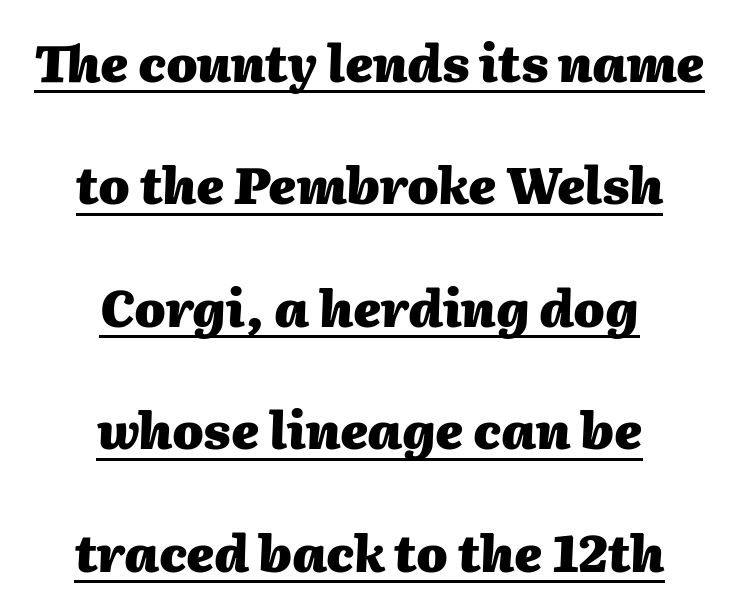
{"italic": "yes", "lean": "right", "slant_degrees": 2, "bold": "yes", "weight": "heavy", "width": "normal", "stroke_contrast": "medium", "x_height": "medium", "monospaced": "no", "underline": "yes", "align": "center", "line_spacing": "loose", "line_spacing_ratio": 2.45, "letter_spacing": "normal", "letter_spacing_em": 0.0, "glyph_px": 50}
